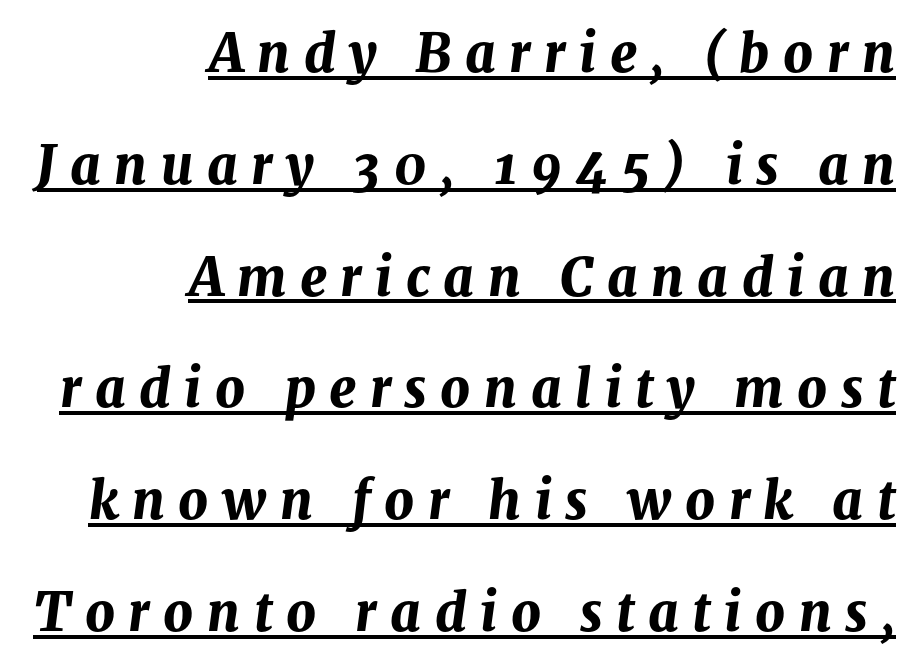
{"italic": "yes", "lean": "right", "slant_degrees": 8, "bold": "yes", "weight": "bold", "width": "normal", "stroke_contrast": "medium", "x_height": "medium", "monospaced": "no", "underline": "yes", "align": "right", "line_spacing": "loose", "line_spacing_ratio": 2.15, "letter_spacing": "wide", "letter_spacing_em": 0.26, "glyph_px": 52}
